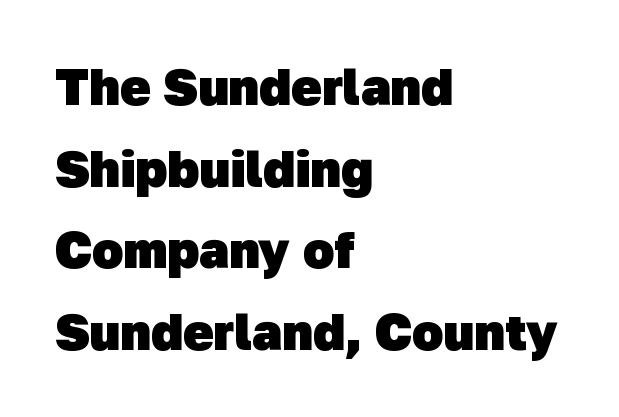
The lines in this sample share a left origin and differ only in where they stop. Examine the stroke ends and you'll find no serifs. The rendering uses natural spacing where letterforms have individual widths. The block of text has a typical density, with ordinary space between rows.
